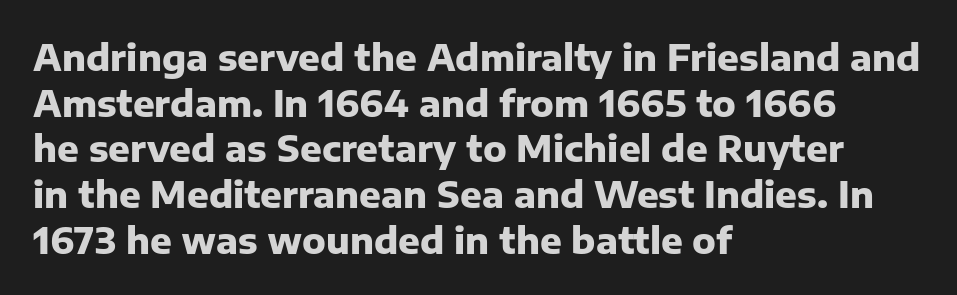
Q: Is the text bold? A: Yes.
Q: Is the text italic (slanted)? A: No, it is upright.
Q: Is the typeface a serif or a sans-serif typeface? A: Sans-serif.
Q: Is the text underlined? A: No.
Q: How is the paragraph aligned? A: Left-aligned.
Q: Is the spacing between letters normal or unusually wide? A: Normal.
Q: Is the spacing between lines tight, normal or loose? A: Normal.
Q: Width (condensed, normal, or wide)? A: Normal.
Q: Stroke contrast? A: Low.
Q: x-height? A: Medium.
Q: Monospaced? A: No.
